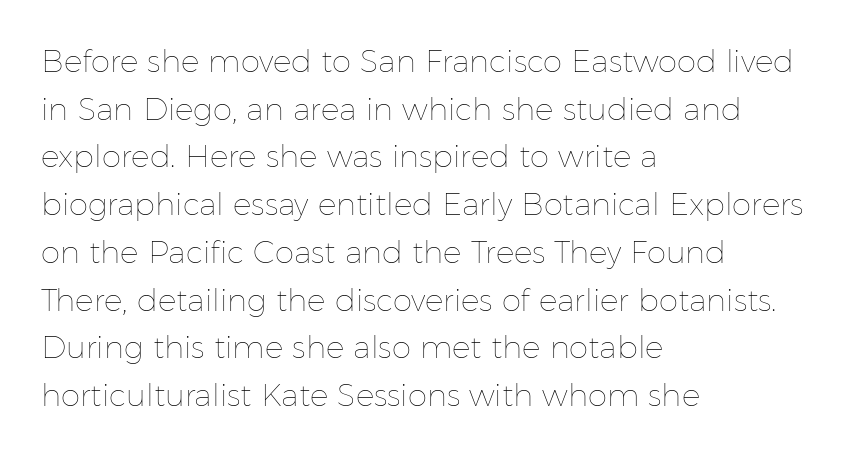
Q: Is the text bold? A: No.
Q: Is the text italic (slanted)? A: No, it is upright.
Q: Is the text underlined? A: No.
Q: How is the paragraph aligned? A: Left-aligned.
Q: Is the spacing between letters normal or unusually wide? A: Normal.
Q: Is the spacing between lines tight, normal or loose? A: Normal.
Q: Width (condensed, normal, or wide)? A: Normal.
Q: Stroke contrast? A: Low.
Q: x-height? A: Medium.
Q: Monospaced? A: No.
